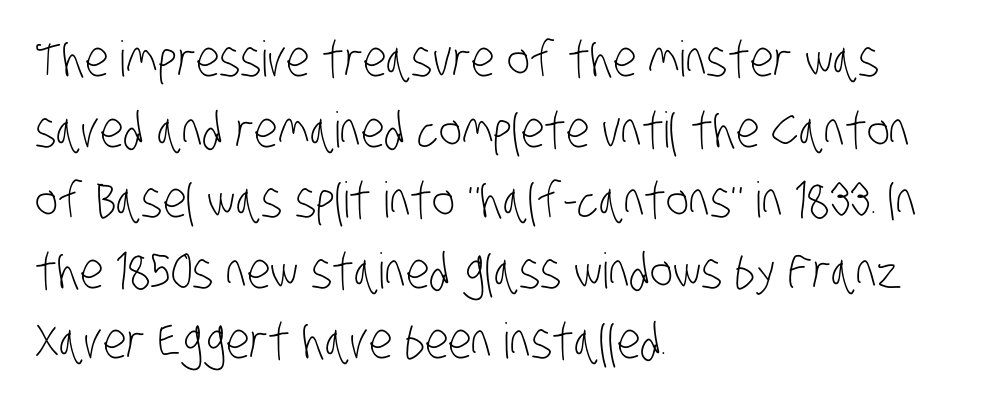
Q: Is the text bold? A: No.
Q: Is the typeface a serif or a sans-serif typeface? A: Sans-serif.
Q: Is the text underlined? A: No.
Q: How is the paragraph aligned? A: Left-aligned.
Q: Is the spacing between letters normal or unusually wide? A: Normal.
Q: Is the spacing between lines tight, normal or loose? A: Normal.
Q: Width (condensed, normal, or wide)? A: Condensed.
Q: Stroke contrast? A: Low.
Q: x-height? A: Large.
Q: Monospaced? A: No.
